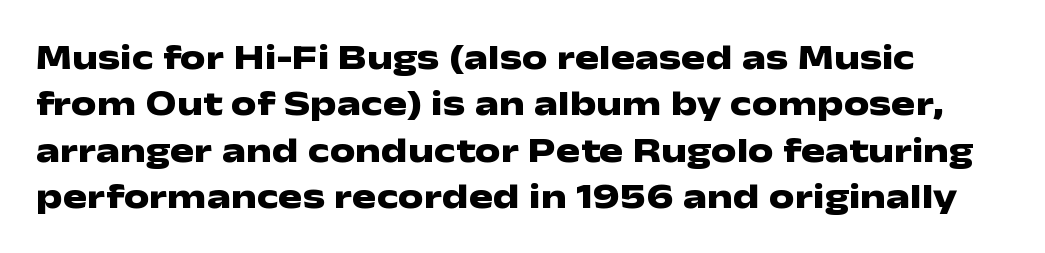
Check under the words: just untouched page. Honestly, the letter spacing is just normal — you wouldn't notice it. Stroke terminals: plain, sans-serif. The lettering holds an erect, upright posture throughout. Rows of type keep a routine distance in the vertical direction.
